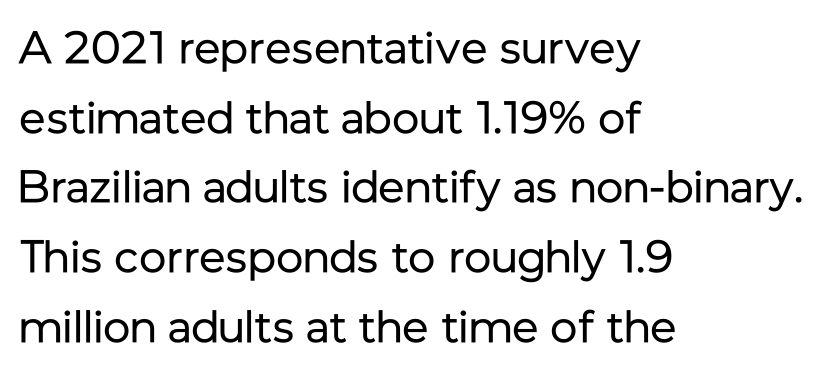
{"serif": "no", "italic": "no", "bold": "no", "weight": "regular", "width": "normal", "stroke_contrast": "low", "x_height": "medium", "monospaced": "no", "underline": "no", "align": "left", "line_spacing": "normal", "line_spacing_ratio": 1.55, "letter_spacing": "normal", "letter_spacing_em": 0.0, "glyph_px": 45}
